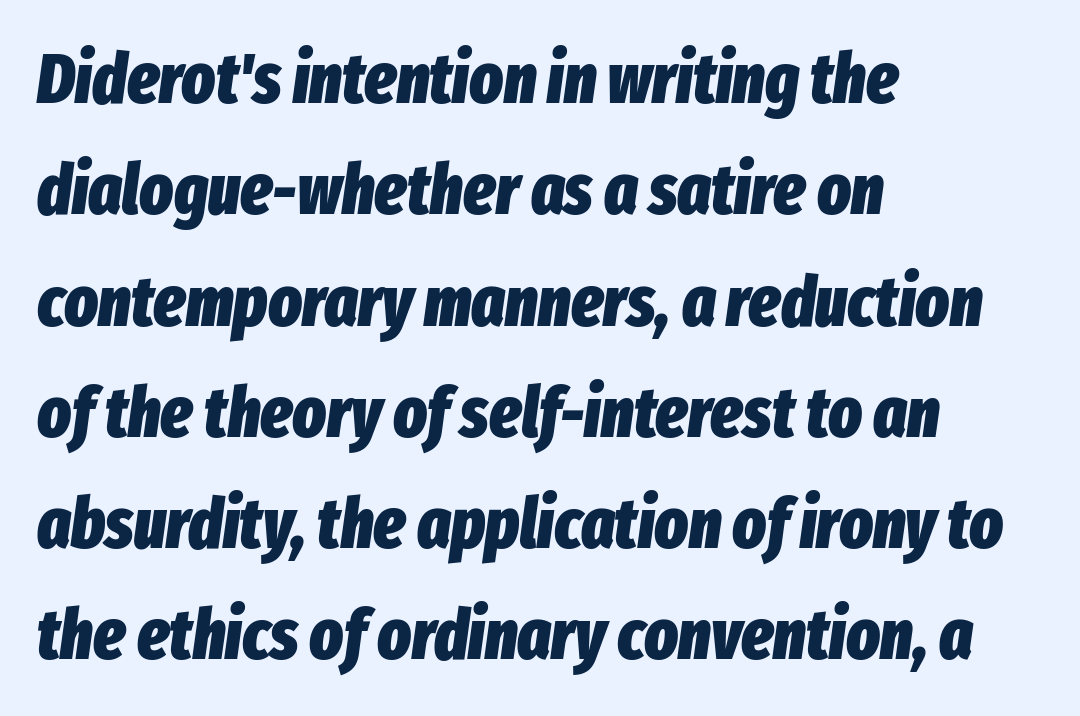
Q: Is the text bold? A: Yes.
Q: Is the text italic (slanted)? A: Yes, it leans right by about 8 degrees.
Q: Is the text underlined? A: No.
Q: How is the paragraph aligned? A: Left-aligned.
Q: Is the spacing between letters normal or unusually wide? A: Normal.
Q: Is the spacing between lines tight, normal or loose? A: Normal.
Q: Width (condensed, normal, or wide)? A: Condensed.
Q: Stroke contrast? A: Low.
Q: x-height? A: Medium.
Q: Monospaced? A: No.
